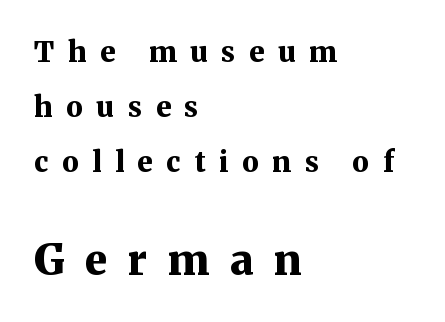
{"serif": "yes", "italic": "no", "bold": "yes", "weight": "bold", "width": "normal", "stroke_contrast": "medium", "x_height": "medium", "monospaced": "no", "underline": "no", "align": "left", "line_spacing": "loose", "line_spacing_ratio": 1.97, "letter_spacing": "wide", "letter_spacing_em": 0.49, "larger_block": "second", "size_ratio": 1.5, "glyph_px": 42}
